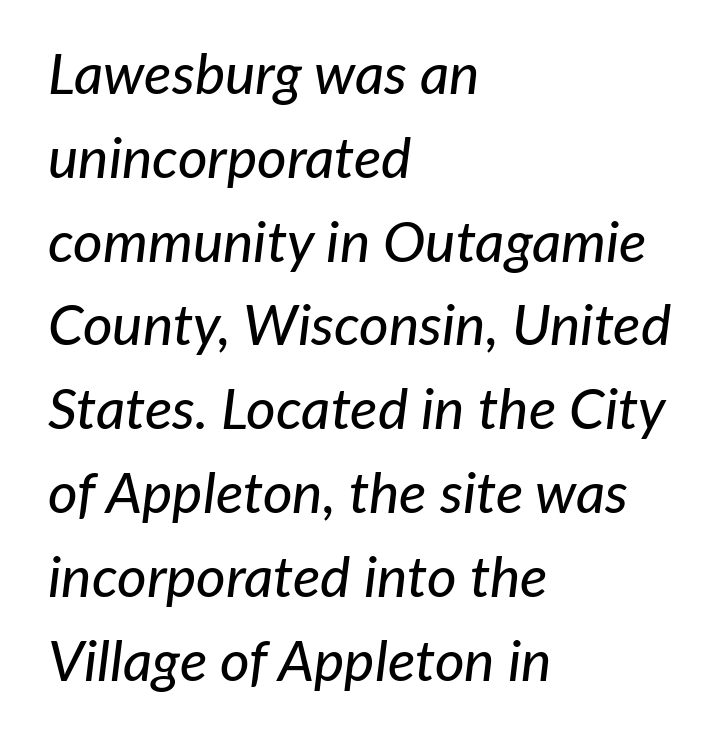
The setting favours the left margin, as ordinary paragraphs usually do. The lines sit at an ordinary, default distance from one another. Yep, that's italic — everything's leaning. Tracking here is standard; glyphs follow each other at the usual distance.
